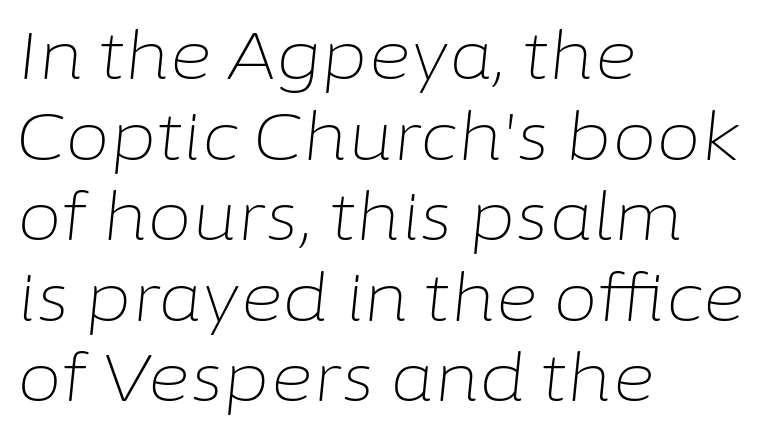
Q: Is the text bold? A: No.
Q: Is the text italic (slanted)? A: Yes, it leans right by about 6 degrees.
Q: Is the text underlined? A: No.
Q: How is the paragraph aligned? A: Left-aligned.
Q: Is the spacing between letters normal or unusually wide? A: Normal.
Q: Width (condensed, normal, or wide)? A: Normal.
Q: Stroke contrast? A: Low.
Q: x-height? A: Medium.
Q: Monospaced? A: No.
